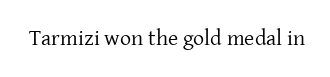
The image shows 22 px text type, upright; set normal letter spacing, not underlined.
